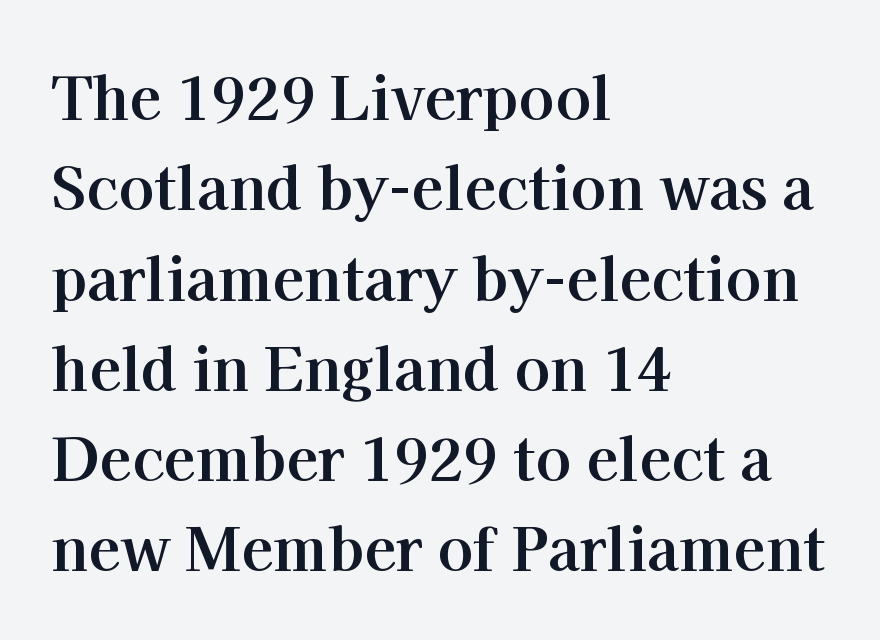
{"serif": "yes", "italic": "no", "bold": "yes", "weight": "bold", "width": "normal", "stroke_contrast": "high", "x_height": "medium", "monospaced": "no", "underline": "no", "align": "left", "line_spacing": "normal", "line_spacing_ratio": 1.53, "letter_spacing": "normal", "letter_spacing_em": 0.0, "glyph_px": 59}
